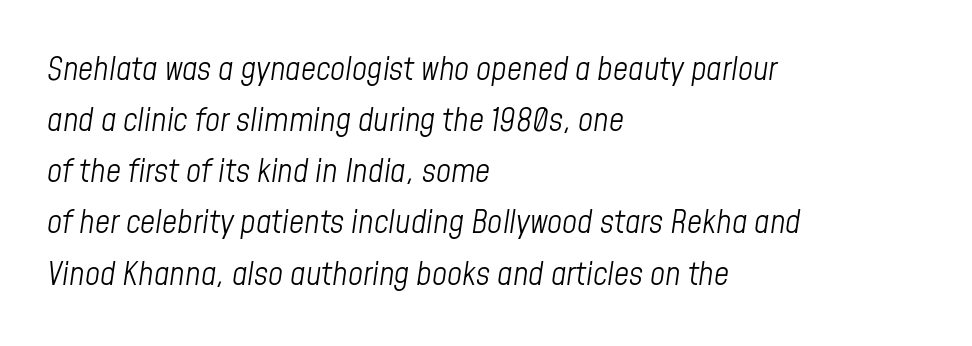
Q: Is the text bold? A: No.
Q: Is the text italic (slanted)? A: Yes, it leans right by about 8 degrees.
Q: Is the text underlined? A: No.
Q: How is the paragraph aligned? A: Left-aligned.
Q: Is the spacing between letters normal or unusually wide? A: Normal.
Q: Is the spacing between lines tight, normal or loose? A: Normal.
Q: Width (condensed, normal, or wide)? A: Condensed.
Q: Stroke contrast? A: Low.
Q: x-height? A: Medium.
Q: Monospaced? A: No.
